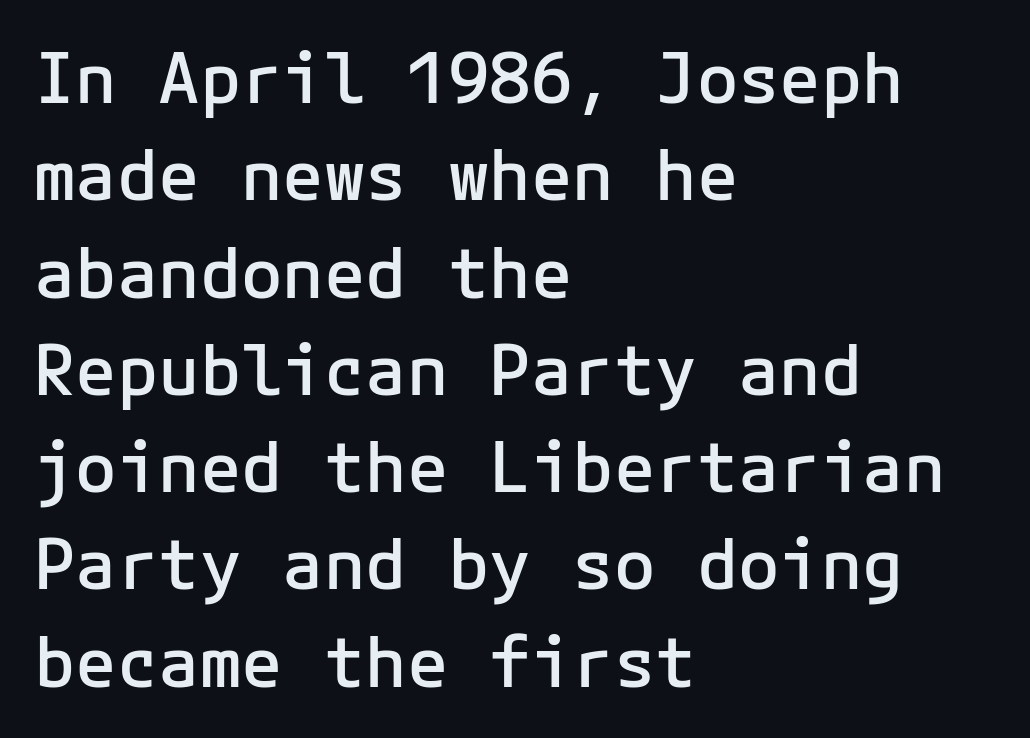
The image shows 69 px semibold sans-serif type, upright; set left-aligned, normal line spacing (1.41x), normal letter spacing, not underlined; low stroke contrast and a medium x-height.
